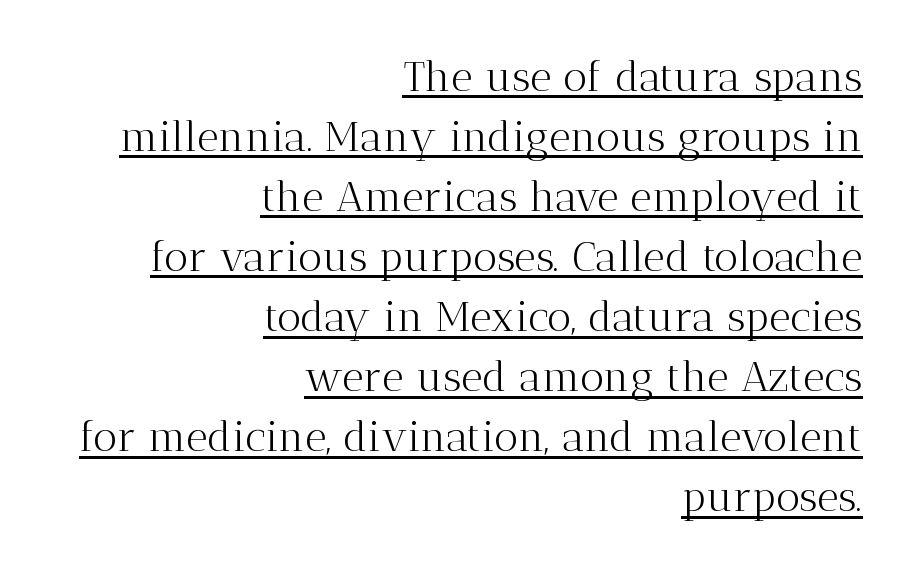
Q: Is the text bold? A: No.
Q: Is the text italic (slanted)? A: No, it is upright.
Q: Is the typeface a serif or a sans-serif typeface? A: Serif.
Q: Is the text underlined? A: Yes.
Q: How is the paragraph aligned? A: Right-aligned.
Q: Is the spacing between letters normal or unusually wide? A: Normal.
Q: Is the spacing between lines tight, normal or loose? A: Normal.
Q: Width (condensed, normal, or wide)? A: Normal.
Q: Stroke contrast? A: Medium.
Q: x-height? A: Medium.
Q: Monospaced? A: No.
